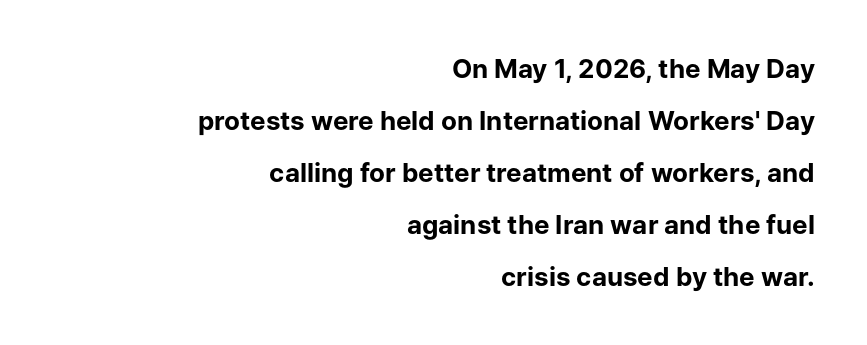
Q: Is the text bold? A: Yes.
Q: Is the text italic (slanted)? A: No, it is upright.
Q: Is the text underlined? A: No.
Q: How is the paragraph aligned? A: Right-aligned.
Q: Is the spacing between letters normal or unusually wide? A: Normal.
Q: Is the spacing between lines tight, normal or loose? A: Loose.
